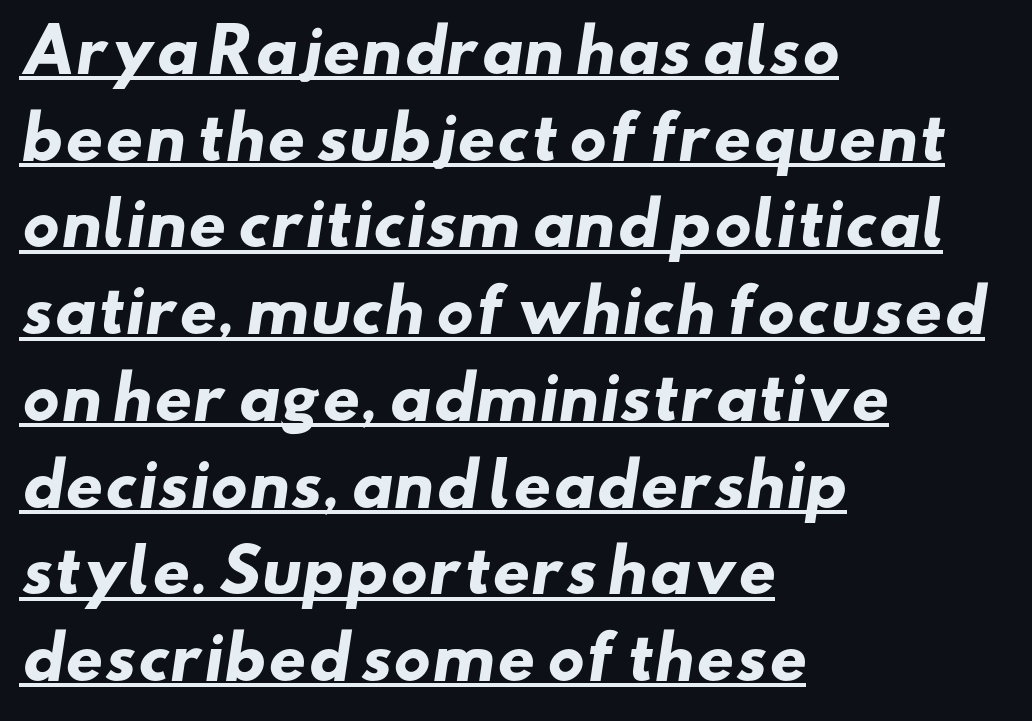
The image shows 59 px heavy, wide sans-serif type; set left-aligned, normal line spacing (1.47x), normal letter spacing, underlined; low stroke contrast and a small x-height.
